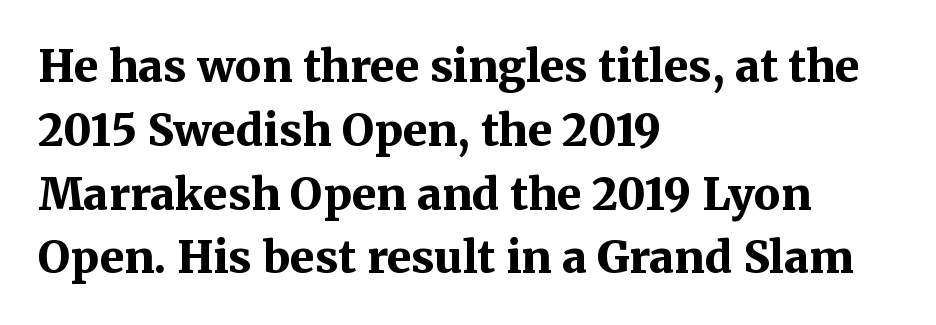
{"serif": "yes", "italic": "no", "bold": "yes", "weight": "bold", "width": "normal", "stroke_contrast": "medium", "x_height": "medium", "monospaced": "no", "underline": "no", "align": "left", "line_spacing": "normal", "line_spacing_ratio": 1.45, "letter_spacing": "normal", "letter_spacing_em": 0.0, "glyph_px": 44}
